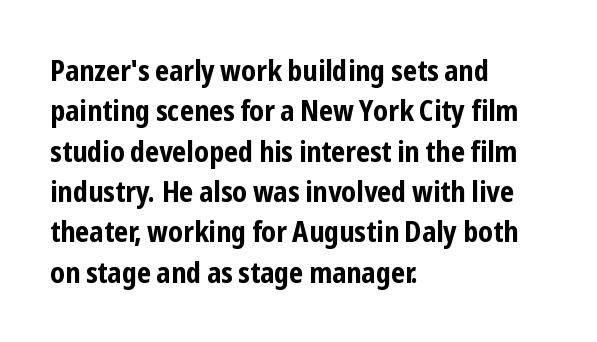
{"serif": "no", "italic": "no", "bold": "yes", "weight": "bold", "width": "condensed", "stroke_contrast": "low", "x_height": "medium", "monospaced": "no", "underline": "no", "align": "left", "line_spacing": "normal", "line_spacing_ratio": 1.39, "letter_spacing": "normal", "letter_spacing_em": 0.0, "glyph_px": 29}
